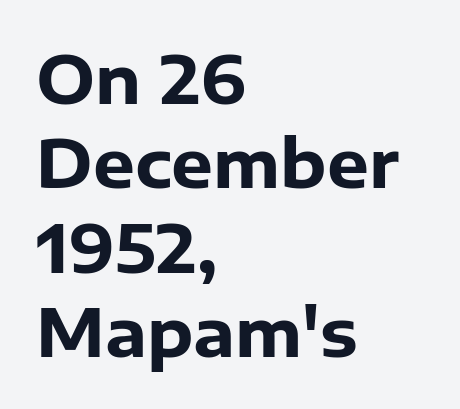
The image shows 66 px heavy sans-serif type, upright; set left-aligned, normal line spacing (1.28x), normal letter spacing, not underlined; low stroke contrast and a medium x-height.
